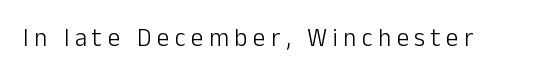
{"italic": "no", "bold": "no", "underline": "no", "letter_spacing": "wide", "letter_spacing_em": 0.22, "glyph_px": 25}
